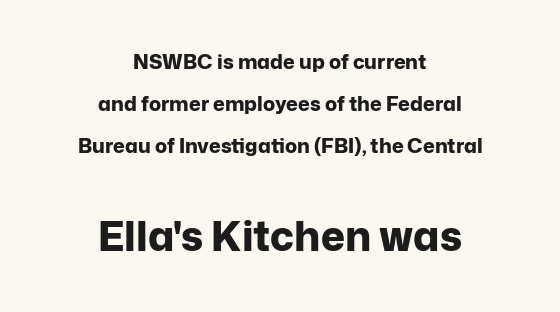
The image shows 41 px bold sans-serif type, upright; set centered, loose line spacing (2.1x), normal letter spacing, not underlined; the second (bottom) block is 2.05x larger; low stroke contrast and a medium x-height.
